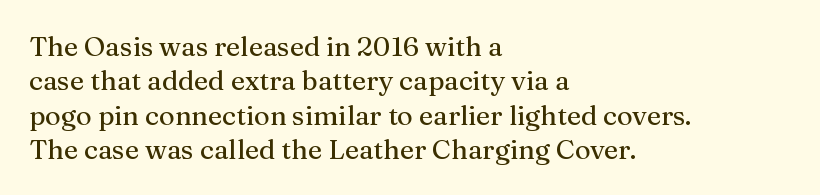
Do the letters lean? They stand straight. Lines of text with bare space underneath. The passage shown stacks its lines at a standard gap. Casual observation: everything's shoved over to the left.
